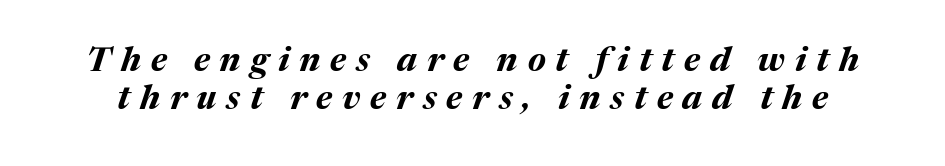
{"italic": "yes", "lean": "right", "slant_degrees": 17, "bold": "yes", "weight": "bold", "width": "normal", "stroke_contrast": "medium", "x_height": "medium", "monospaced": "no", "underline": "no", "line_spacing": "tight", "line_spacing_ratio": 1.12, "letter_spacing": "wide", "letter_spacing_em": 0.29, "glyph_px": 34}
